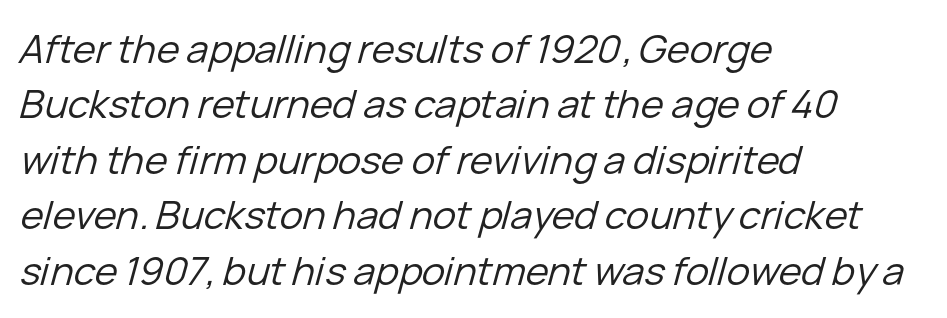
Q: Is the text bold? A: No.
Q: Is the text italic (slanted)? A: Yes, it leans right by about 15 degrees.
Q: Is the text underlined? A: No.
Q: How is the paragraph aligned? A: Left-aligned.
Q: Is the spacing between letters normal or unusually wide? A: Normal.
Q: Is the spacing between lines tight, normal or loose? A: Normal.
Q: Width (condensed, normal, or wide)? A: Normal.
Q: Stroke contrast? A: Low.
Q: x-height? A: Medium.
Q: Monospaced? A: No.
